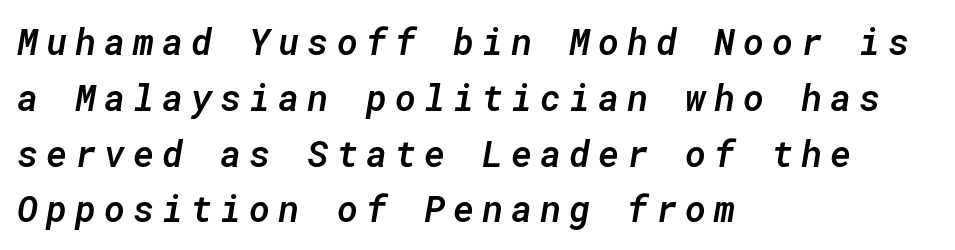
{"italic": "yes", "lean": "right", "slant_degrees": 10, "bold": "semi", "weight": "semibold", "width": "normal", "stroke_contrast": "low", "x_height": "medium", "monospaced": "yes", "underline": "no", "align": "left", "line_spacing": "normal", "line_spacing_ratio": 1.55, "letter_spacing": "wide", "letter_spacing_em": 0.22, "glyph_px": 36}
